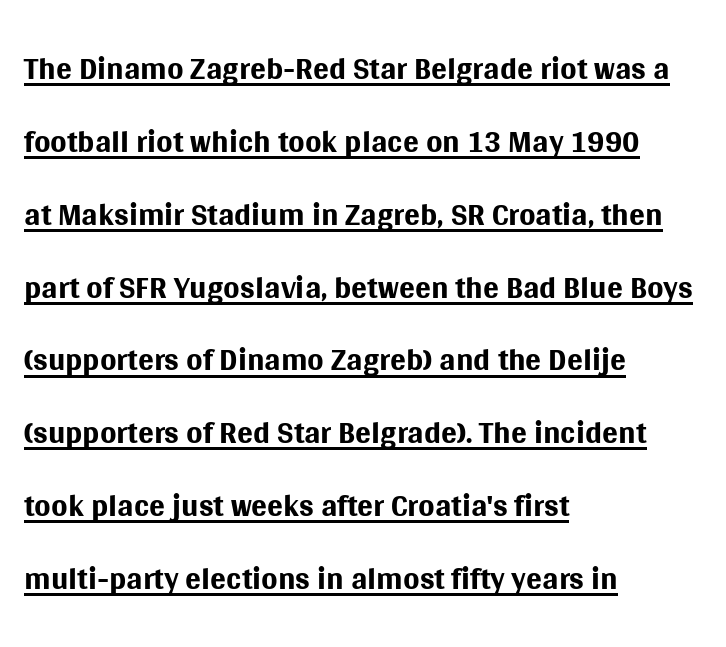
Q: Is the text bold? A: No.
Q: Is the text italic (slanted)? A: No, it is upright.
Q: Is the typeface a serif or a sans-serif typeface? A: Sans-serif.
Q: Is the text underlined? A: Yes.
Q: How is the paragraph aligned? A: Left-aligned.
Q: Is the spacing between letters normal or unusually wide? A: Normal.
Q: Is the spacing between lines tight, normal or loose? A: Normal.
Q: Width (condensed, normal, or wide)? A: Normal.
Q: Stroke contrast? A: Medium.
Q: x-height? A: Large.
Q: Monospaced? A: No.
